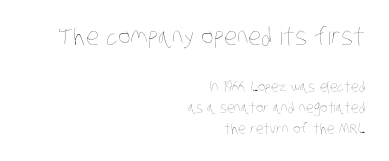
Alignment: flush right. Weight: not bold — regular or lighter. What's the leading like? Ordinary, nothing unusual. Of the two passages, the one on top uses the larger point size. Observe the ordinary spacing: letters are neighbours, not strangers. Descender tails drop into unmarked territory.
